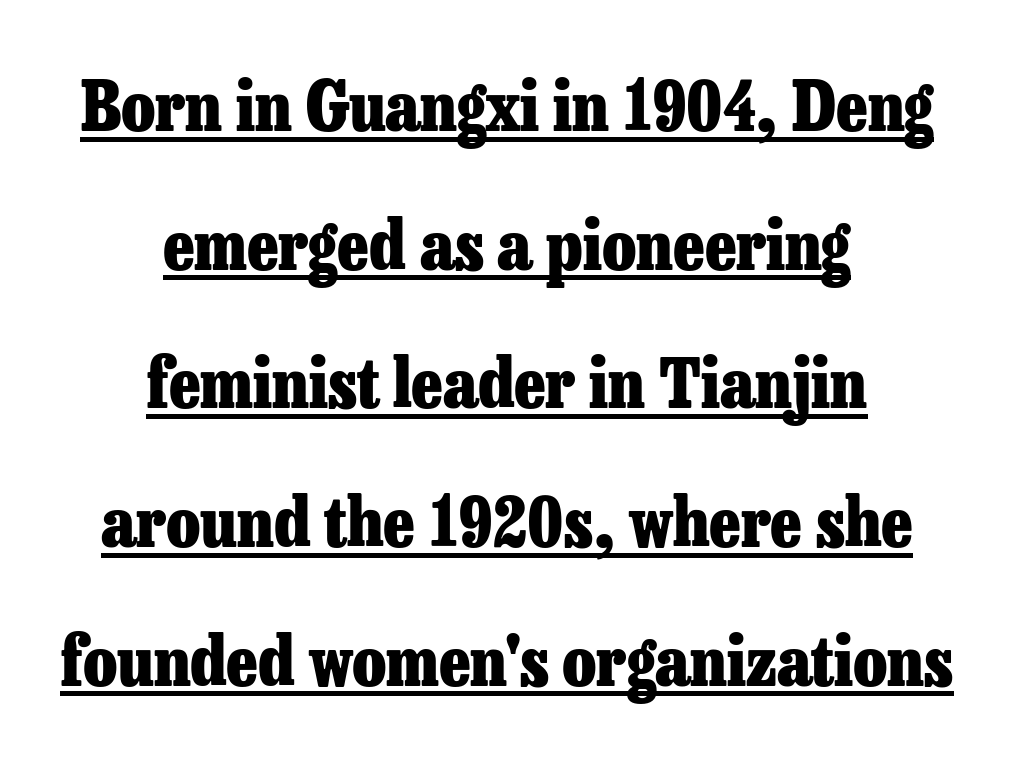
The image shows 69 px heavy serif type, upright; set centered, loose line spacing (2.01x), normal letter spacing, underlined; low stroke contrast and a medium x-height.
